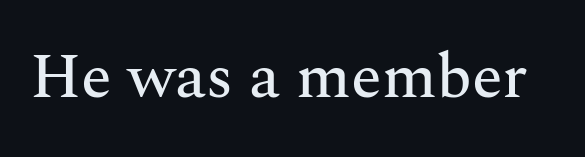
Q: Is the text italic (slanted)? A: No, it is upright.
Q: Is the typeface a serif or a sans-serif typeface? A: Serif.
Q: Is the text underlined? A: No.
Q: Is the spacing between letters normal or unusually wide? A: Normal.
Q: Width (condensed, normal, or wide)? A: Normal.
Q: Stroke contrast? A: Medium.
Q: x-height? A: Medium.
Q: Monospaced? A: No.
